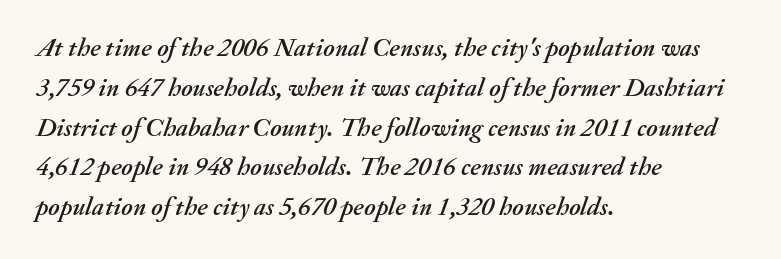
{"italic": "yes", "lean": "right", "slant_degrees": 20, "underline": "no", "align": "left", "line_spacing": "normal", "line_spacing_ratio": 1.53, "letter_spacing": "normal", "letter_spacing_em": 0.0, "glyph_px": 26}
